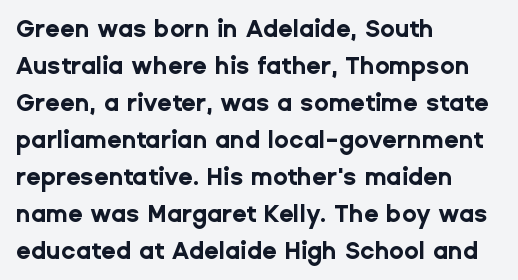
The image shows 24 px bold type, upright; set left-aligned, normal line spacing (1.54x), normal letter spacing, not underlined.
